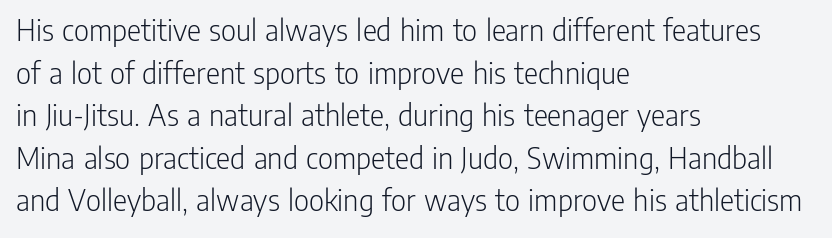
Q: Is the text bold? A: No.
Q: Is the text italic (slanted)? A: No, it is upright.
Q: Is the typeface a serif or a sans-serif typeface? A: Sans-serif.
Q: Is the text underlined? A: No.
Q: How is the paragraph aligned? A: Left-aligned.
Q: Is the spacing between letters normal or unusually wide? A: Normal.
Q: Is the spacing between lines tight, normal or loose? A: Normal.
Q: Width (condensed, normal, or wide)? A: Condensed.
Q: Stroke contrast? A: Low.
Q: x-height? A: Medium.
Q: Monospaced? A: No.
